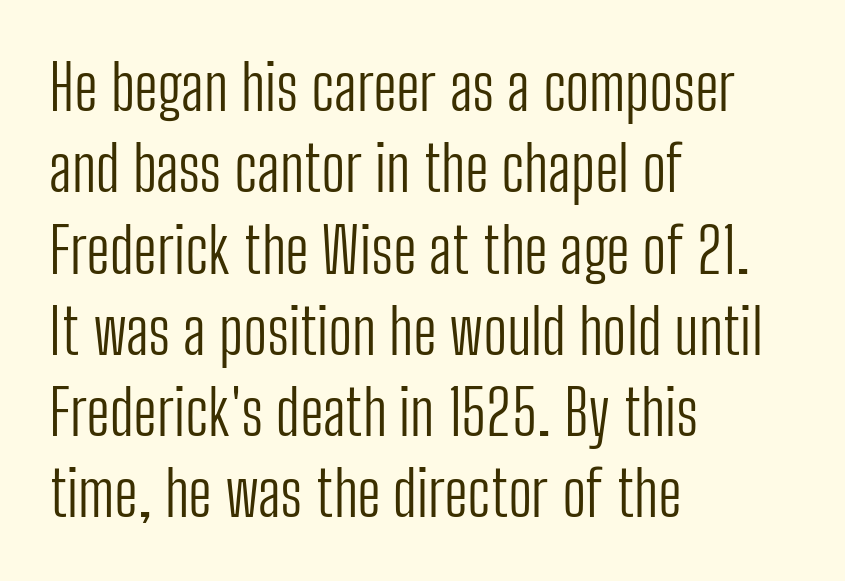
Q: Is the text bold? A: No.
Q: Is the text italic (slanted)? A: No, it is upright.
Q: Is the typeface a serif or a sans-serif typeface? A: Sans-serif.
Q: Is the text underlined? A: No.
Q: How is the paragraph aligned? A: Left-aligned.
Q: Is the spacing between letters normal or unusually wide? A: Normal.
Q: Is the spacing between lines tight, normal or loose? A: Normal.
Q: Width (condensed, normal, or wide)? A: Condensed.
Q: Stroke contrast? A: Low.
Q: x-height? A: Medium.
Q: Monospaced? A: No.
